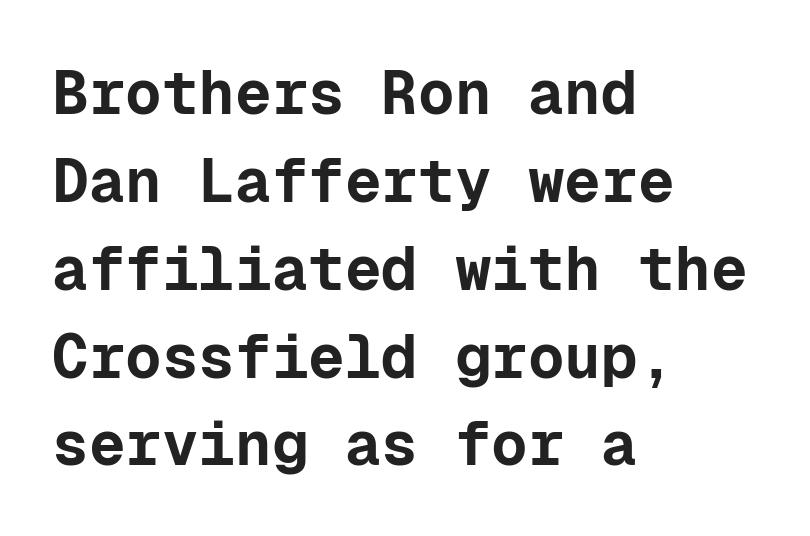
The lettering stays uniformly vertical, giving the passage a roman look. Strokes here are thick enough to call this a true bold. Nobody touched the tracking dial on this one. Are there feet on the stems? There aren't — it's a sans. A bare baseline throughout the passage. Horizontal bands of white between lines are of average thickness.
